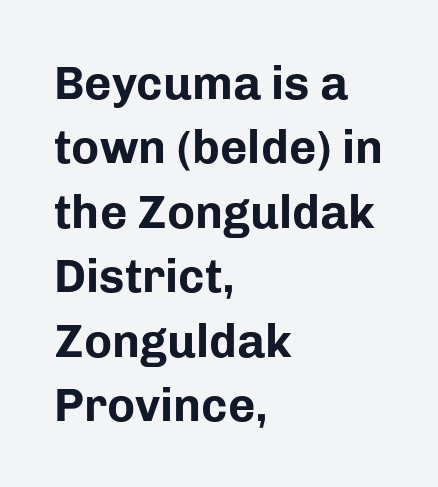
Designer's note — italics off, roman on. This rendering leaves character spacing at its baseline value. Each letter keeps its own natural width here, so spacing adapts to shape. Chunky letters — that's bold for sure. Typeset ragged right — the left edge is the straight one.
